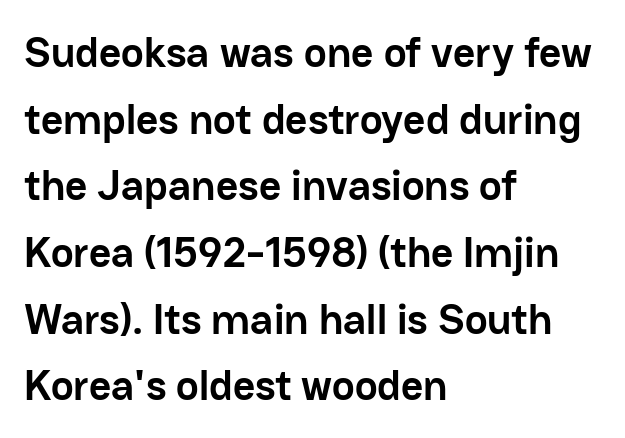
Think of a printed novel: that variable character pitch is what you see here. Plain, unruled lines of type. A typesetter would call this zero additional tracking. A roman cut, with each character standing at attention. In CSS terms this would be text-align: left. The characters display no serif detailing; their extremities are plain.
